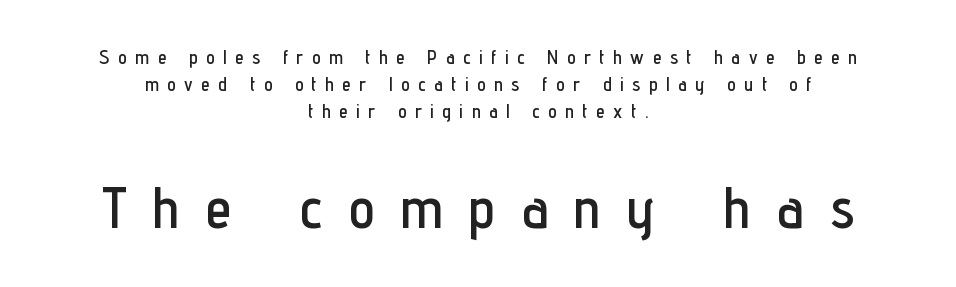
The image shows 58 px condensed sans-serif type, upright; set centered, normal line spacing (1.41x), unusually wide letter spacing (+0.46 em), not underlined; the second (bottom) block is 3.05x larger; low stroke contrast and a medium x-height.
